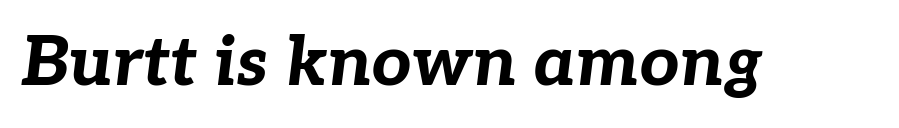
{"italic": "yes", "lean": "right", "slant_degrees": 7, "bold": "yes", "weight": "bold", "width": "normal", "stroke_contrast": "low", "x_height": "medium", "monospaced": "no", "underline": "no", "letter_spacing": "normal", "letter_spacing_em": 0.0, "glyph_px": 69}
